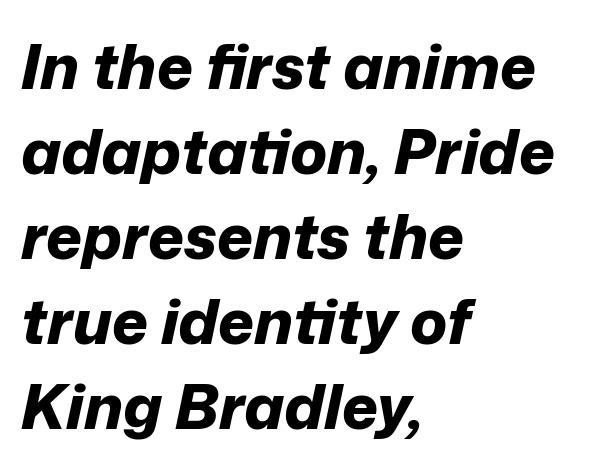
Beneath every word, the page is bare. Left-aligned paragraph, ragged on the right. You could not count columns in this text — the font is proportionally spaced. You'd pick this weight for a headline — it's a proper bold. Here the glyphs are tracked normally, forming tight word shapes.
